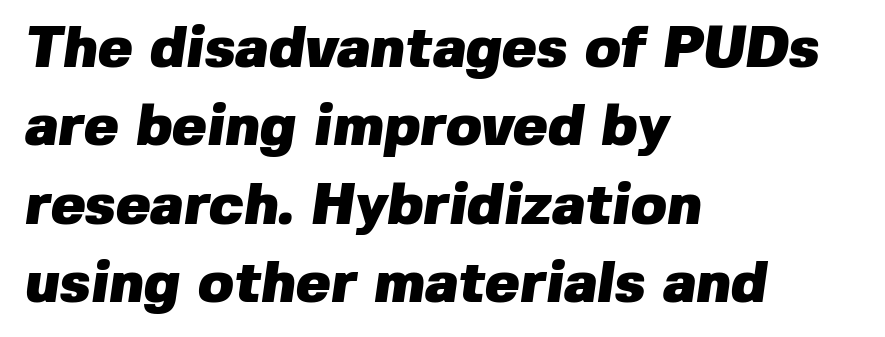
This rendering uses left alignment, leaving the right contour irregular. Reading down the column, the eye jumps a familiar distance to each next line. The rendering keeps characters at their native spacing. Each letter keeps its own natural width here, so spacing adapts to shape.
